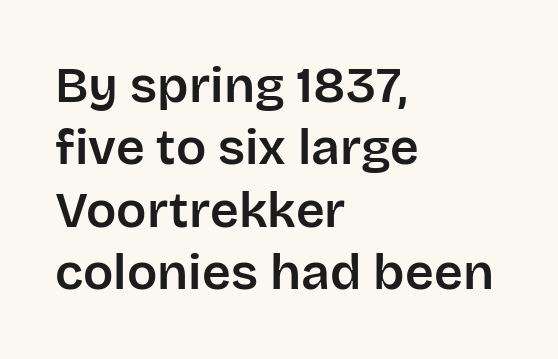
Underline: absent. Successive baselines arrive at the customary interval. This sample uses plain, unmodified letter spacing. This is sans-serif lettering, the kind often seen on screens and signage.
